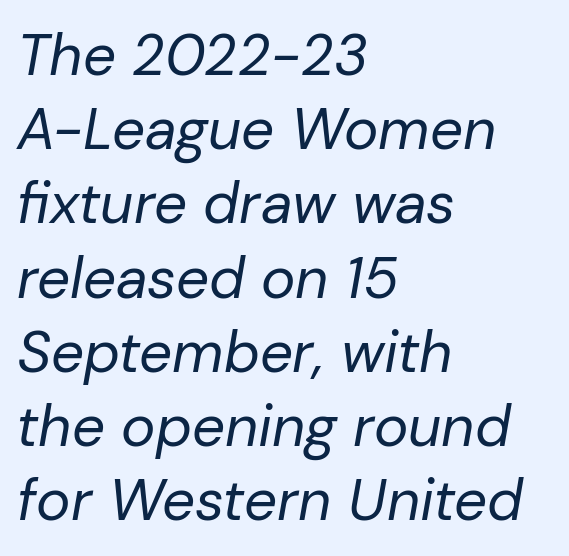
Q: Is the text bold? A: No.
Q: Is the text italic (slanted)? A: Yes, it leans right by about 10 degrees.
Q: Is the text underlined? A: No.
Q: How is the paragraph aligned? A: Left-aligned.
Q: Is the spacing between letters normal or unusually wide? A: Normal.
Q: Is the spacing between lines tight, normal or loose? A: Normal.
Q: Width (condensed, normal, or wide)? A: Normal.
Q: Stroke contrast? A: Low.
Q: x-height? A: Medium.
Q: Monospaced? A: No.
